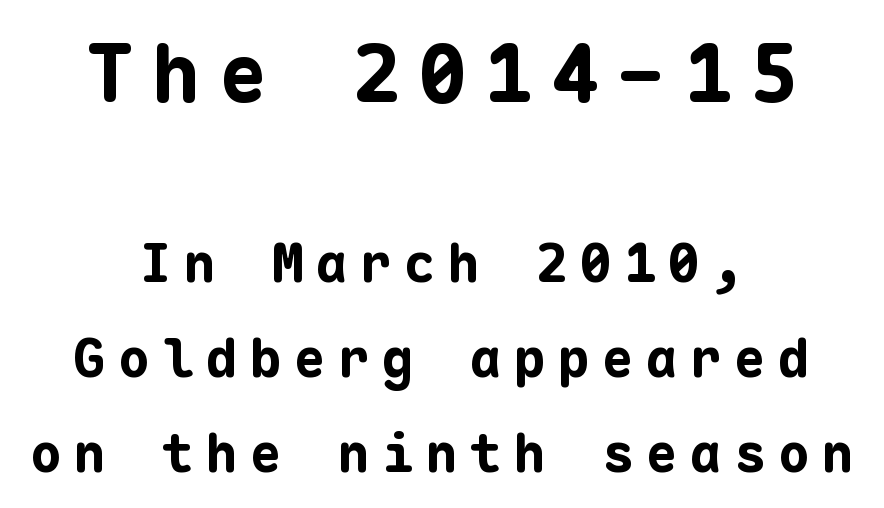
The image shows 80 px bold sans-serif type, upright, monospaced; set centered, line spacing 1.79x, unusually wide letter spacing (+0.23 em), not underlined; the first (top) block is 1.51x larger; low stroke contrast and a medium x-height.
